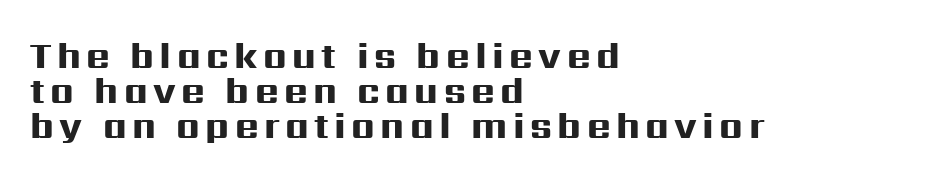
Q: Is the text bold? A: Yes.
Q: Is the text italic (slanted)? A: No, it is upright.
Q: Is the typeface a serif or a sans-serif typeface? A: Sans-serif.
Q: Is the text underlined? A: No.
Q: How is the paragraph aligned? A: Left-aligned.
Q: Is the spacing between lines tight, normal or loose? A: Tight.
Q: Width (condensed, normal, or wide)? A: Wide.
Q: Stroke contrast? A: High.
Q: x-height? A: Medium.
Q: Monospaced? A: No.
